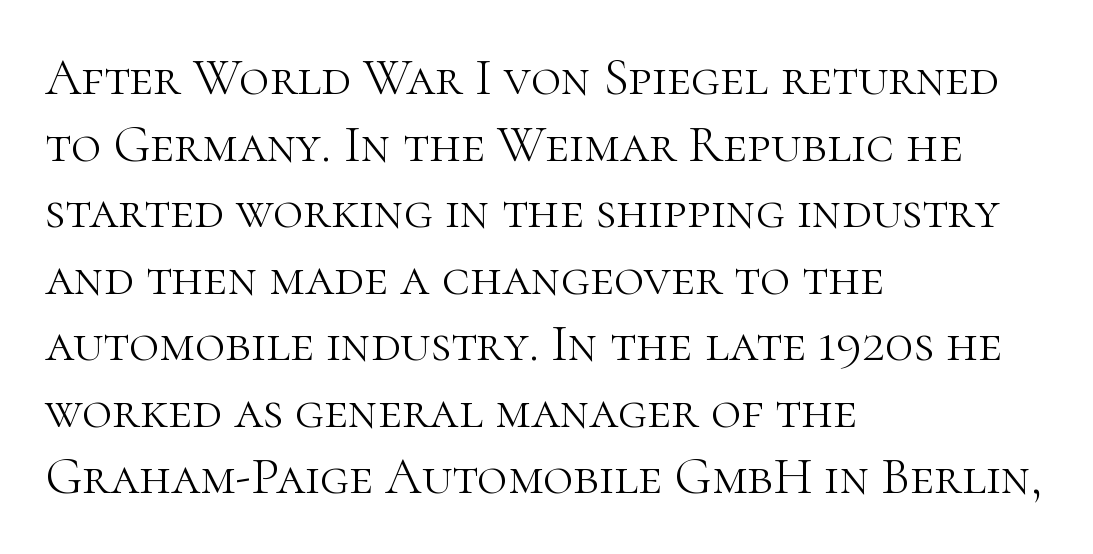
The letterforms sit shoulder to shoulder at normal distance. These glyphs show unthickened strokes, regular width or finer. Glance below the letters and you will spot only blank space. Is this a fixed-width face? No — the glyphs have proportional, varying widths. Line beginnings align vertically; line endings do not.
